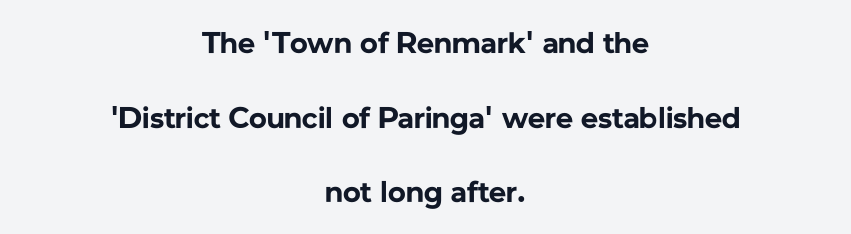
The image shows 30 px bold sans-serif type, upright; set centered, loose line spacing (2.49x), normal letter spacing, not underlined; low stroke contrast and a medium x-height.
